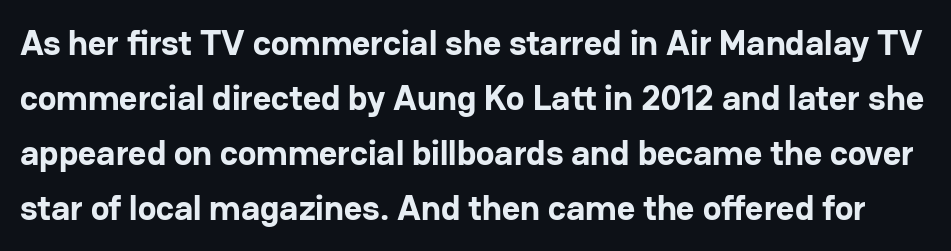
Q: Is the text bold? A: Yes.
Q: Is the text italic (slanted)? A: No, it is upright.
Q: Is the typeface a serif or a sans-serif typeface? A: Sans-serif.
Q: Is the text underlined? A: No.
Q: Is the spacing between letters normal or unusually wide? A: Normal.
Q: Is the spacing between lines tight, normal or loose? A: Normal.
Q: Width (condensed, normal, or wide)? A: Normal.
Q: Stroke contrast? A: Low.
Q: x-height? A: Medium.
Q: Monospaced? A: No.
